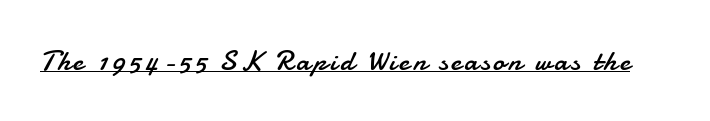
{"serif": "no", "bold": "no", "weight": "regular", "width": "normal", "stroke_contrast": "low", "x_height": "small", "monospaced": "no", "underline": "yes", "glyph_px": 29}
